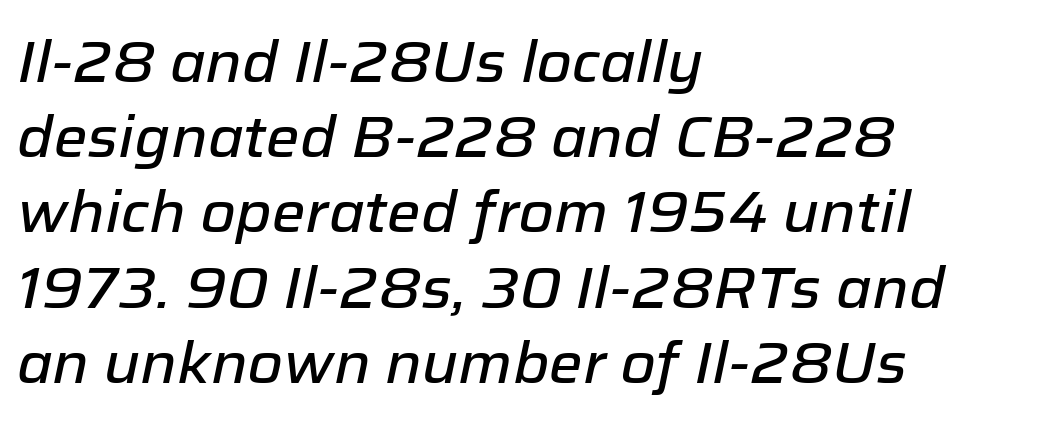
The image shows 57 px text type, italic (leaning right); set left-aligned, normal line spacing (1.32x), normal letter spacing, not underlined; low stroke contrast and a medium x-height.
